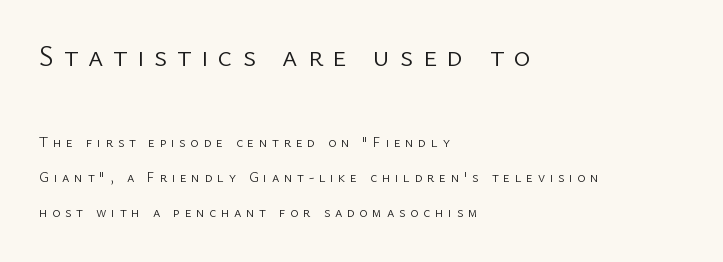
The image shows 29 px light sans-serif type, upright; set left-aligned, loose line spacing (2.49x), unusually wide letter spacing (+0.34 em), not underlined; the first (top) block is 2.07x larger; low stroke contrast and a medium x-height.
